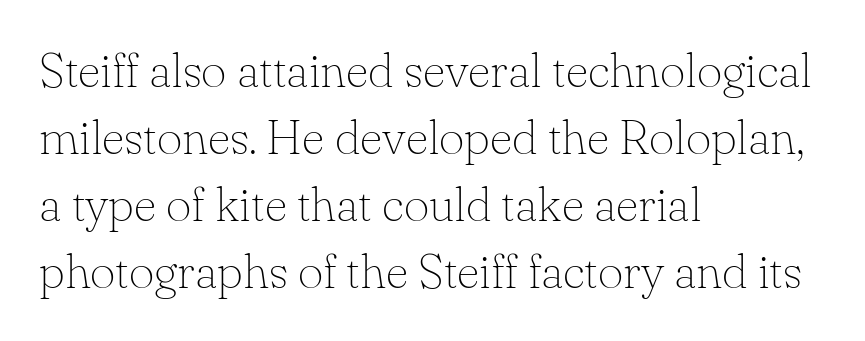
Honestly, there is no underline to notice here at all. Letterform terminals end in serifs throughout the passage. Stem width sits at or under what a default text font uses. A typesetter would call this zero additional tracking. The passage shown is typed in a proportional face where columns would drift.
